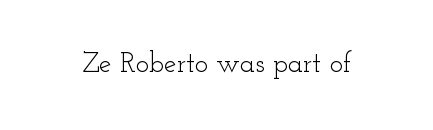
Q: Is the text bold? A: No.
Q: Is the text italic (slanted)? A: No, it is upright.
Q: Is the typeface a serif or a sans-serif typeface? A: Serif.
Q: Is the text underlined? A: No.
Q: Is the spacing between letters normal or unusually wide? A: Normal.
Q: Width (condensed, normal, or wide)? A: Wide.
Q: Stroke contrast? A: Low.
Q: x-height? A: Small.
Q: Monospaced? A: No.
